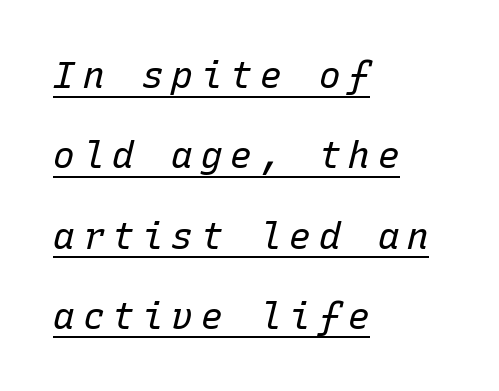
Q: Is the text bold? A: No.
Q: Is the text italic (slanted)? A: Yes, it leans right by about 15 degrees.
Q: Is the text underlined? A: Yes.
Q: How is the paragraph aligned? A: Left-aligned.
Q: Is the spacing between letters normal or unusually wide? A: Unusually wide.
Q: Is the spacing between lines tight, normal or loose? A: Loose.
Q: Width (condensed, normal, or wide)? A: Normal.
Q: Stroke contrast? A: Low.
Q: x-height? A: Medium.
Q: Monospaced? A: Yes.
